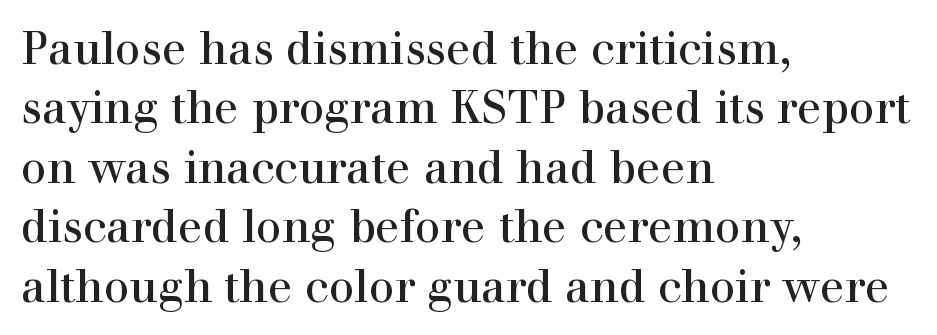
Summary of weight: not heavy and not bold. Small tapered or slab feet sit at the stroke ends, so this counts as serif. The axis of the letterforms is exactly vertical. The gap between lines stays unmarked.
